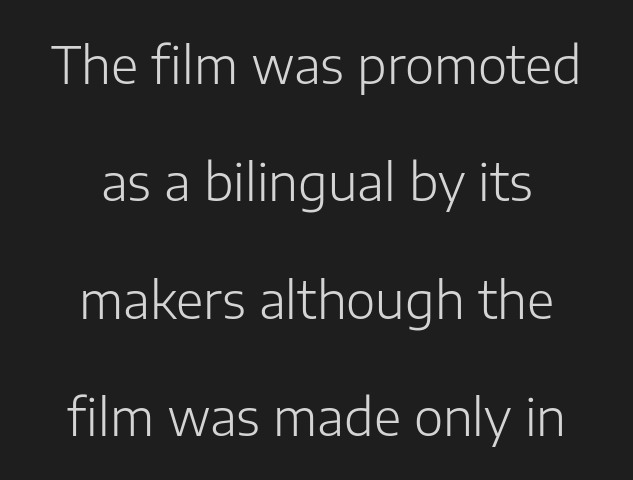
The image shows 50 px light sans-serif type, upright; set centered, loose line spacing (2.35x), normal letter spacing, not underlined; low stroke contrast and a medium x-height.
